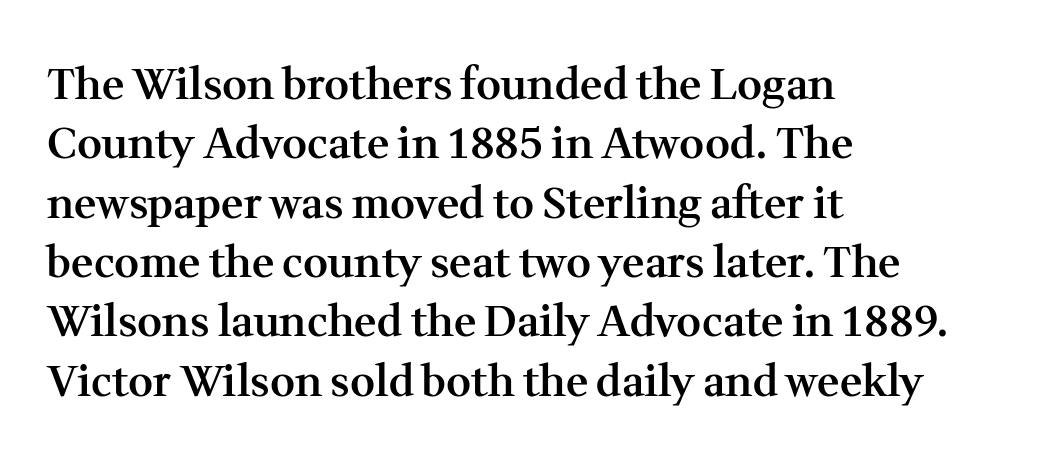
The lettering holds an erect, upright posture throughout. Summary of weight: moderately heavy, a semibold. The horizontal fit of the characters is conventional and even. Words float on clear page, feet unadorned.
